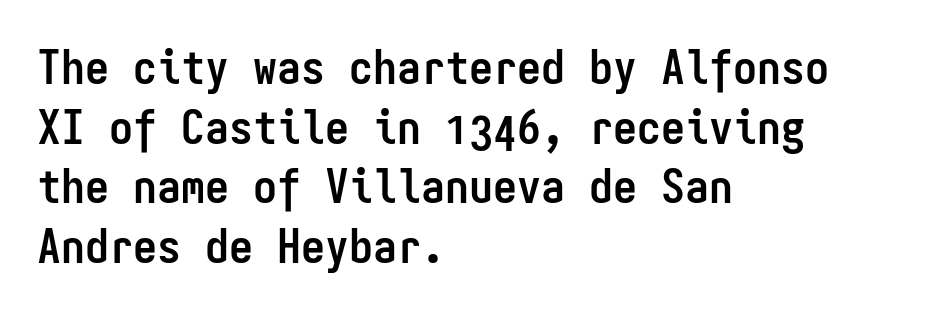
The image shows 48 px semibold, condensed sans-serif type, upright, monospaced; set left-aligned, line spacing 1.24x, normal letter spacing, not underlined; low stroke contrast and a medium x-height.
